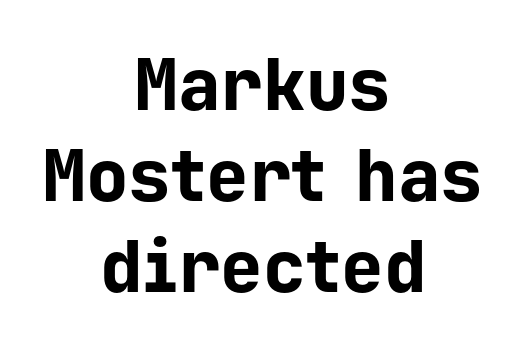
Set as a true bold cut, around the 700 mark. Layout note: lines centered. The glyphs are unaccompanied by any horizontal stroke below them. Do the letters lean? They stand straight. The rendering uses typewriter-style spacing with identical character cells.
